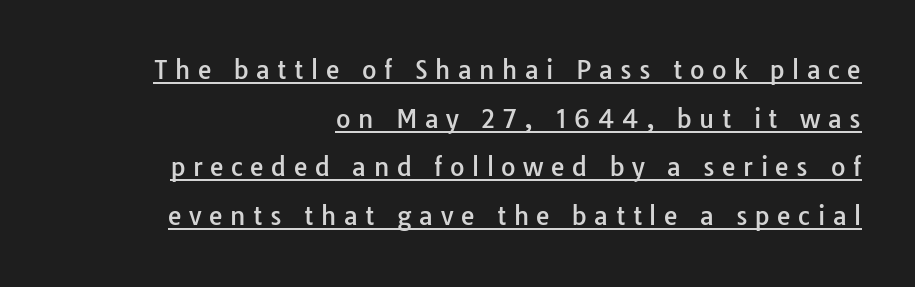
The image shows 25 px text type, upright; set right-aligned, loose line spacing (1.95x), unusually wide letter spacing (+0.3 em), underlined.
